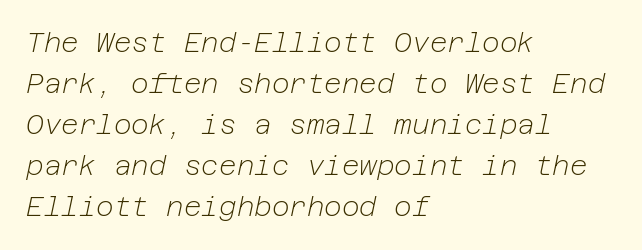
The image shows 27 px text type, italic (leaning right); set left-aligned, normal line spacing (1.52x), normal letter spacing, not underlined.
